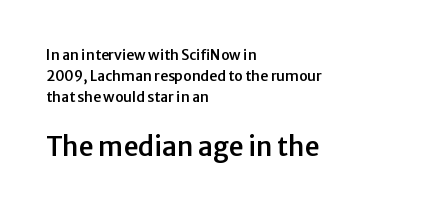
The image shows 26 px text type, upright; set left-aligned, normal line spacing (1.5x), normal letter spacing, not underlined; the second (bottom) block is 1.86x larger.
